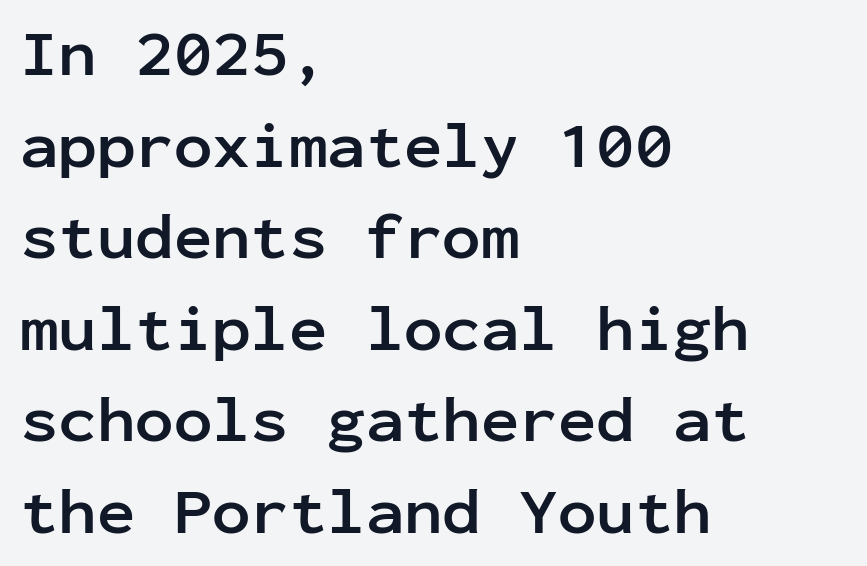
Q: Is the text bold? A: Yes.
Q: Is the text italic (slanted)? A: No, it is upright.
Q: Is the typeface a serif or a sans-serif typeface? A: Sans-serif.
Q: Is the text underlined? A: No.
Q: How is the paragraph aligned? A: Left-aligned.
Q: Is the spacing between letters normal or unusually wide? A: Normal.
Q: Is the spacing between lines tight, normal or loose? A: Normal.
Q: Width (condensed, normal, or wide)? A: Normal.
Q: Stroke contrast? A: Low.
Q: x-height? A: Medium.
Q: Monospaced? A: Yes.
